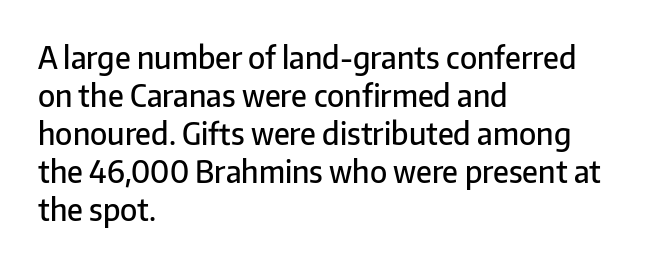
{"serif": "no", "italic": "no", "bold": "semi", "weight": "semibold", "width": "normal", "stroke_contrast": "low", "x_height": "medium", "monospaced": "no", "underline": "no", "align": "left", "line_spacing": "normal", "line_spacing_ratio": 1.27, "letter_spacing": "normal", "letter_spacing_em": 0.0, "glyph_px": 30}
